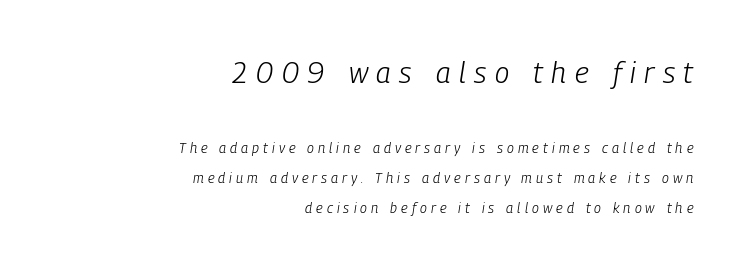
The typography opts for an oblique posture over an upright one. Check under the words: just untouched page. Unbolded letterforms with no extra heft. Someone cranked the tracking dial way up on this one.
